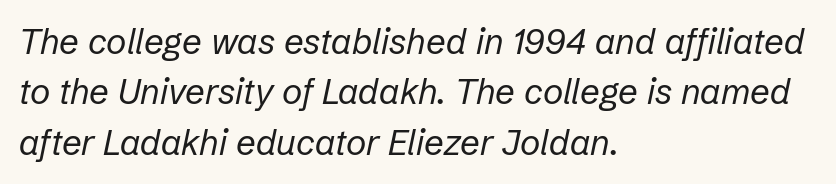
The image shows 35 px regular-weight type, italic (leaning right); set left-aligned, normal line spacing (1.44x), normal letter spacing, not underlined; low stroke contrast and a medium x-height.
